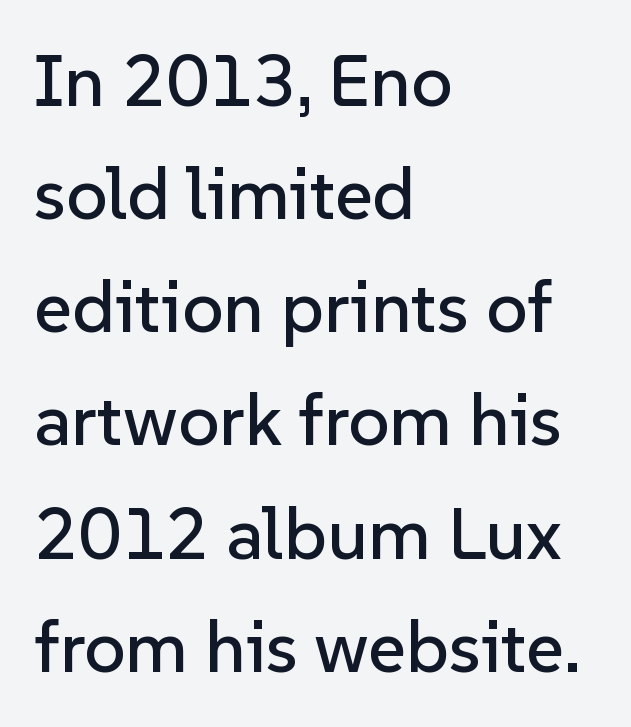
The image shows 73 px sans-serif type, upright; set left-aligned, normal line spacing (1.55x), normal letter spacing, not underlined; low stroke contrast and a medium x-height.
